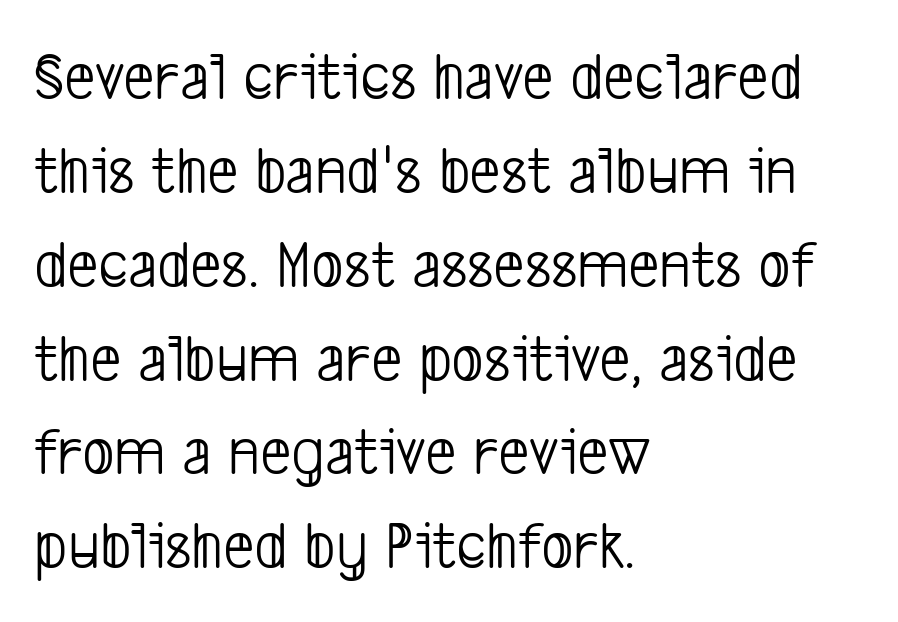
The image shows 69 px light, condensed sans-serif type; set left-aligned, normal line spacing (1.36x), normal letter spacing, not underlined; low stroke contrast and a medium x-height.
